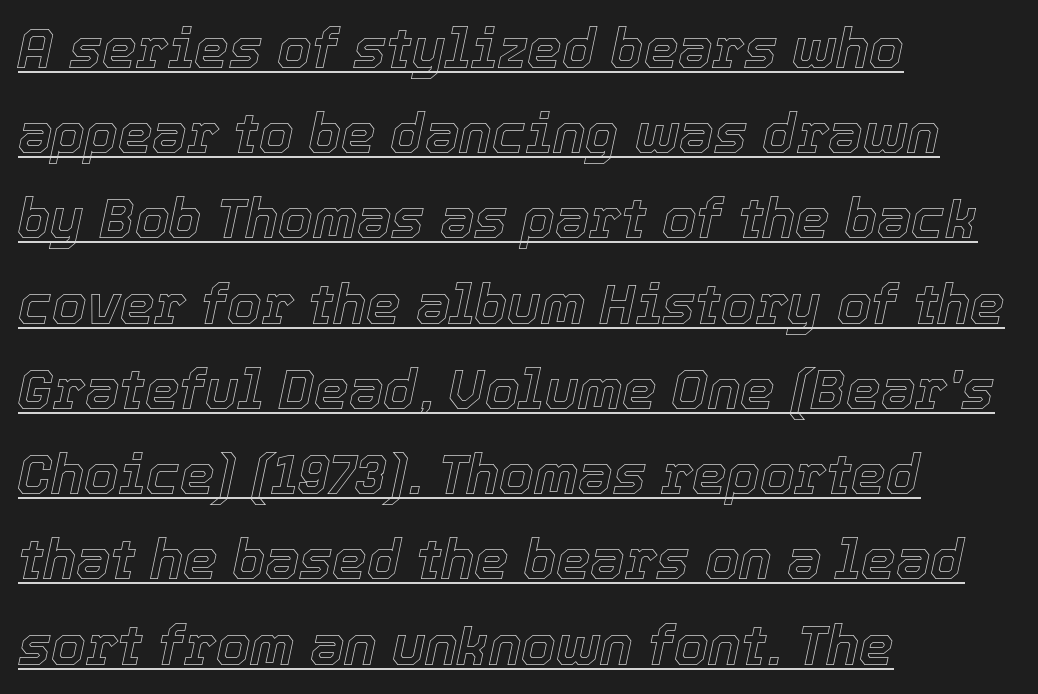
{"italic": "yes", "lean": "right", "slant_degrees": 12, "width": "normal", "x_height": "medium", "monospaced": "no", "underline": "yes", "align": "left", "line_spacing": "normal", "line_spacing_ratio": 1.55, "letter_spacing": "normal", "letter_spacing_em": 0.0, "glyph_px": 55}
